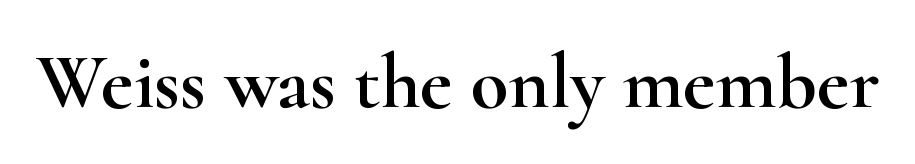
Descenders hang freely into open space. Spacing between characters is what you'd get straight out of the box. Every stem runs plumb, perpendicular to the baseline. Spacing verdict: proportional, widths tailored to each character. The font family rendered here belongs to the serif group.
